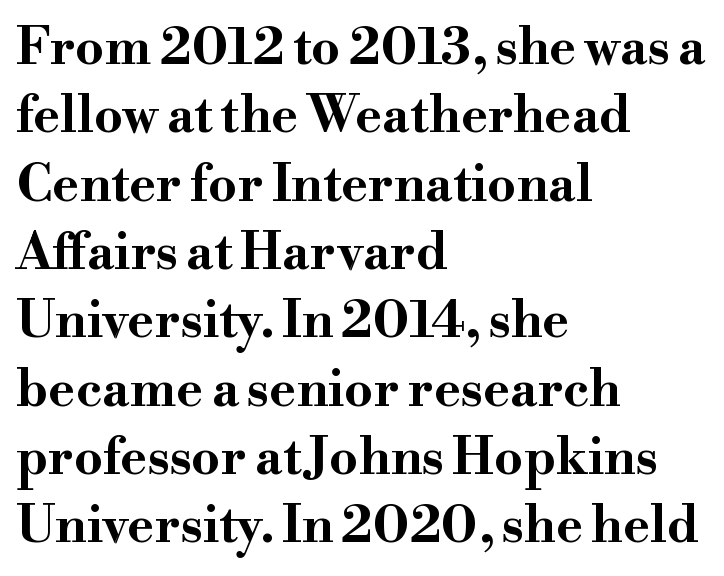
Q: Is the text bold? A: Yes.
Q: Is the text italic (slanted)? A: No, it is upright.
Q: Is the typeface a serif or a sans-serif typeface? A: Serif.
Q: Is the text underlined? A: No.
Q: How is the paragraph aligned? A: Left-aligned.
Q: Is the spacing between letters normal or unusually wide? A: Normal.
Q: Is the spacing between lines tight, normal or loose? A: Normal.
Q: Width (condensed, normal, or wide)? A: Wide.
Q: Stroke contrast? A: High.
Q: x-height? A: Small.
Q: Monospaced? A: No.
